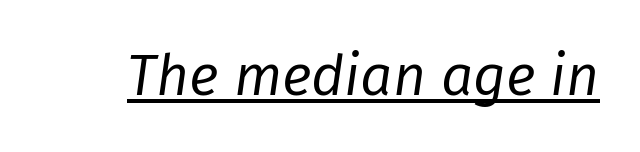
Q: Is the text bold? A: No.
Q: Is the text italic (slanted)? A: Yes, it leans right by about 8 degrees.
Q: Is the text underlined? A: Yes.
Q: Is the spacing between letters normal or unusually wide? A: Normal.
Q: Width (condensed, normal, or wide)? A: Normal.
Q: Stroke contrast? A: Low.
Q: x-height? A: Medium.
Q: Monospaced? A: No.
